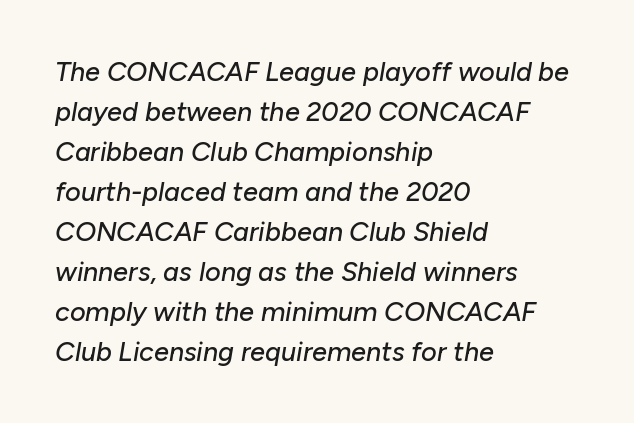
Q: Is the text italic (slanted)? A: Yes, it leans right by about 10 degrees.
Q: Is the text underlined? A: No.
Q: How is the paragraph aligned? A: Left-aligned.
Q: Is the spacing between letters normal or unusually wide? A: Normal.
Q: Is the spacing between lines tight, normal or loose? A: Normal.
